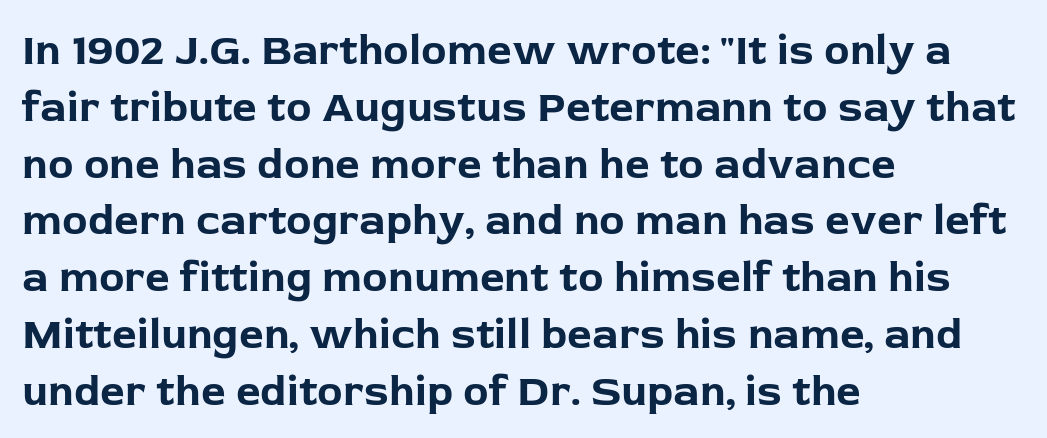
These lines are rendered in a variable-pitch font. Style check: upright. This sample uses a sans-serif face. Notice how the passage keeps a crisp vertical edge on the left only.
